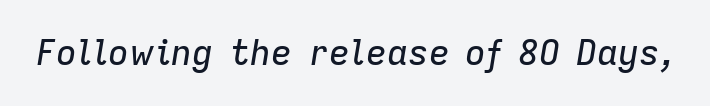
The image shows 35 px text type, italic (leaning right); set normal letter spacing, not underlined; low stroke contrast and a medium x-height.
